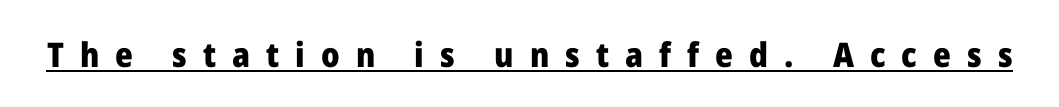
Q: Is the text bold? A: Yes.
Q: Is the text italic (slanted)? A: No, it is upright.
Q: Is the typeface a serif or a sans-serif typeface? A: Sans-serif.
Q: Is the text underlined? A: Yes.
Q: Is the spacing between letters normal or unusually wide? A: Unusually wide.
Q: Width (condensed, normal, or wide)? A: Normal.
Q: Stroke contrast? A: Low.
Q: x-height? A: Medium.
Q: Monospaced? A: No.
